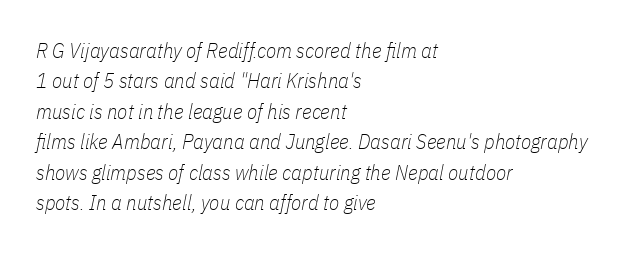
{"italic": "yes", "lean": "right", "slant_degrees": 11, "bold": "no", "underline": "no", "align": "left", "line_spacing": "normal", "line_spacing_ratio": 1.45, "letter_spacing": "normal", "letter_spacing_em": 0.0, "glyph_px": 21}
